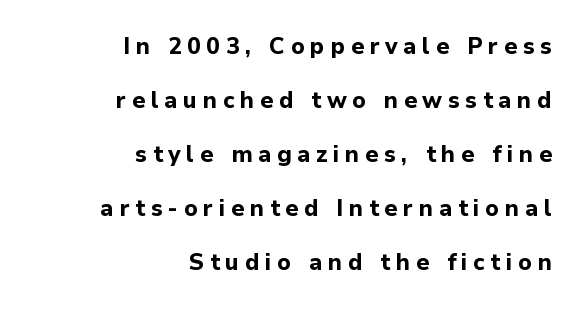
Look at the stroke-to-counter ratio: heavy, a bold. Short note: letters widely spaced. These lines are set flush right with a ragged left edge. The line-height multiplier appears high, well above default.
